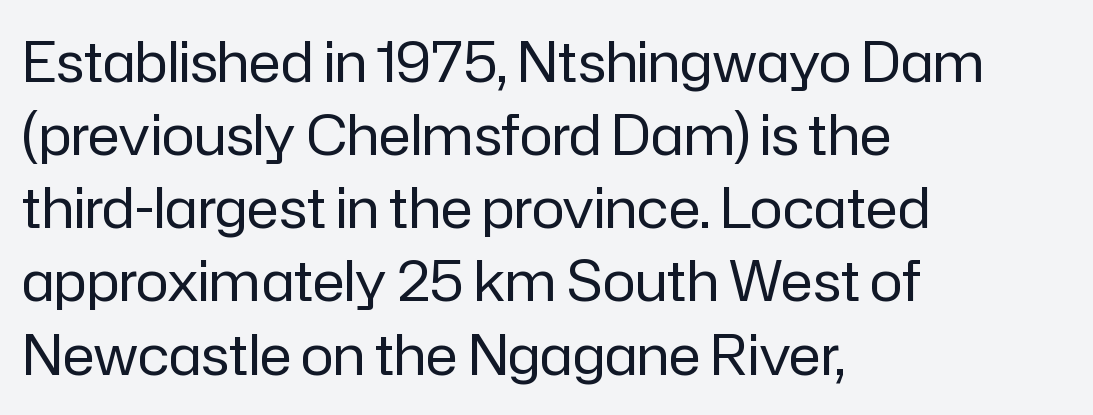
{"serif": "no", "italic": "no", "bold": "no", "weight": "regular", "width": "normal", "stroke_contrast": "low", "x_height": "medium", "monospaced": "no", "underline": "no", "align": "left", "line_spacing": "normal", "line_spacing_ratio": 1.33, "letter_spacing": "normal", "letter_spacing_em": 0.0, "glyph_px": 55}
